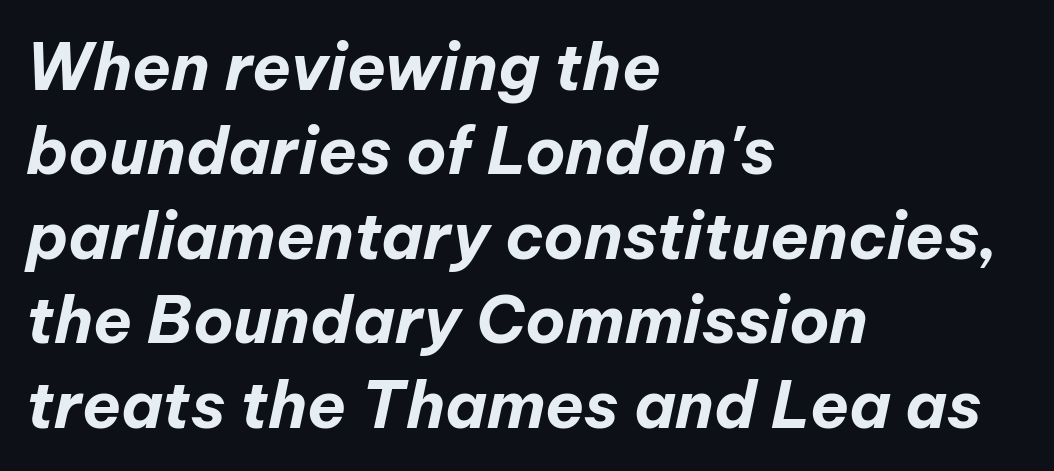
Posture: slanted. Regular leading. The paragraph has a hard left edge and a soft right edge. Here the designer chose a conventional face with non-uniform glyph widths.
